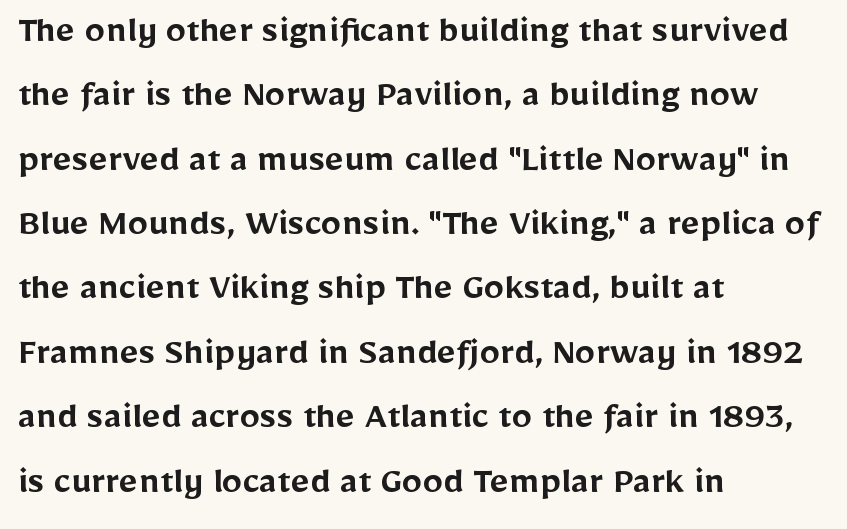
The image shows 41 px semibold sans-serif type, upright; set left-aligned, normal line spacing (1.57x), normal letter spacing, not underlined; low stroke contrast and a medium x-height.
